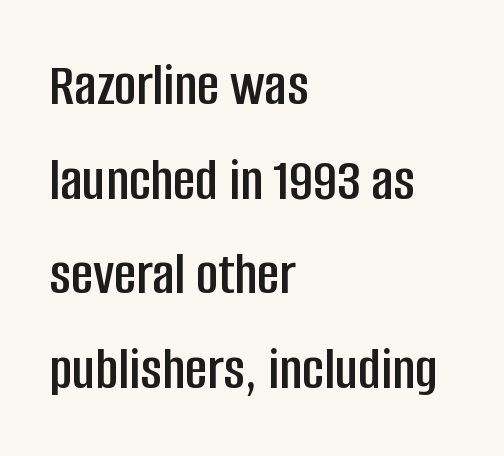
Q: Is the text italic (slanted)? A: No, it is upright.
Q: Is the typeface a serif or a sans-serif typeface? A: Sans-serif.
Q: Is the text underlined? A: No.
Q: How is the paragraph aligned? A: Left-aligned.
Q: Is the spacing between letters normal or unusually wide? A: Normal.
Q: Is the spacing between lines tight, normal or loose? A: Normal.
Q: Width (condensed, normal, or wide)? A: Condensed.
Q: Stroke contrast? A: Low.
Q: x-height? A: Large.
Q: Monospaced? A: No.
